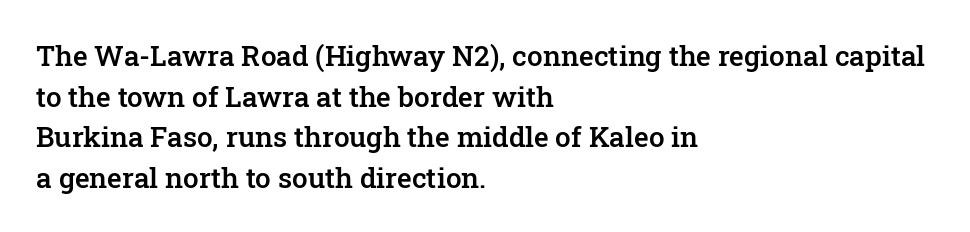
The image shows 28 px semibold serif type, upright; set left-aligned, normal line spacing (1.45x), normal letter spacing, not underlined; low stroke contrast and a medium x-height.
